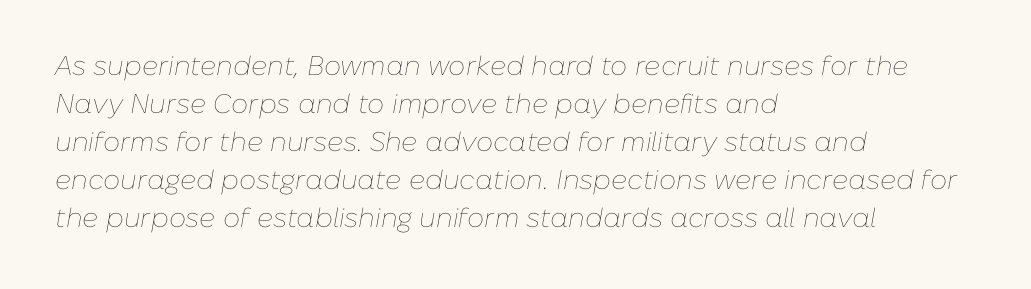
The passage shown is not bold in any degree. Posture: slanted. Regarding leading, the lines here are spaced in the standard way. The passage shown has conventional tracking throughout.
